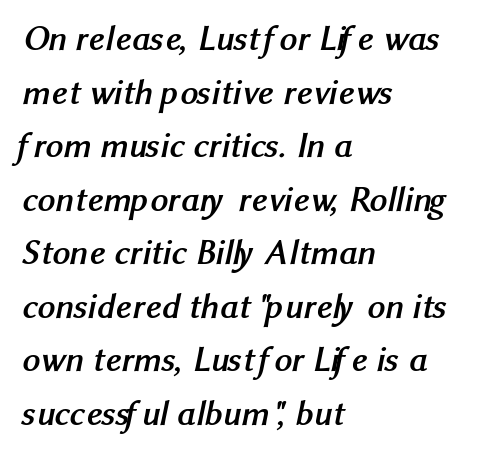
Line beginnings align vertically; line endings do not. Character widths vary here, with narrow letters taking less room than wide ones. Serif or sans? Sans — the stroke terminals are bare. Regular leading. Decoration check: the copy has no underline.
